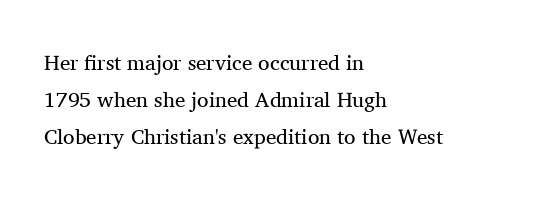
The image shows 21 px text type, upright; set left-aligned, line spacing 1.76x, normal letter spacing, not underlined.
